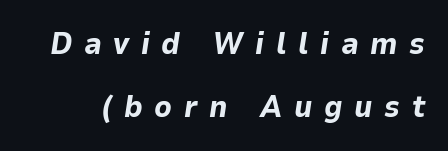
The image shows 30 px bold type, italic (leaning right); set loose line spacing (2.1x), unusually wide letter spacing (+0.39 em), not underlined; low stroke contrast and a medium x-height.
